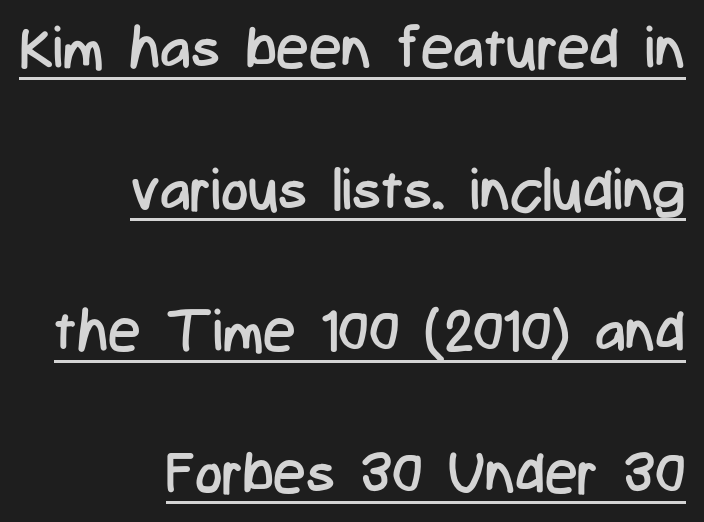
Do the letters lean? They stand straight. The ragged edge is on the left, which tells us the setting is flush right. Reading down the column, the eye jumps a long way to each next line. A typesetter would call this proportional, since set widths differ per character. Stroke terminals: plain, sans-serif.
